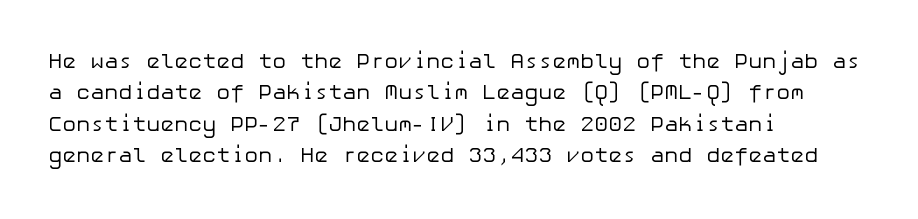
Q: Is the text bold? A: No.
Q: Is the text italic (slanted)? A: No, it is upright.
Q: Is the text underlined? A: No.
Q: How is the paragraph aligned? A: Left-aligned.
Q: Is the spacing between letters normal or unusually wide? A: Normal.
Q: Is the spacing between lines tight, normal or loose? A: Normal.
